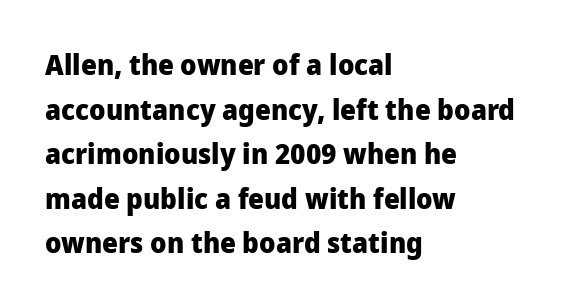
Q: Is the text bold? A: Yes.
Q: Is the text italic (slanted)? A: No, it is upright.
Q: Is the typeface a serif or a sans-serif typeface? A: Sans-serif.
Q: Is the text underlined? A: No.
Q: How is the paragraph aligned? A: Left-aligned.
Q: Is the spacing between letters normal or unusually wide? A: Normal.
Q: Is the spacing between lines tight, normal or loose? A: Normal.
Q: Width (condensed, normal, or wide)? A: Normal.
Q: Stroke contrast? A: Low.
Q: x-height? A: Medium.
Q: Monospaced? A: No.
